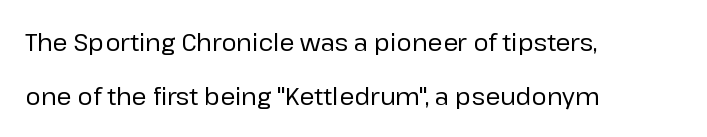
Q: Is the text bold? A: No.
Q: Is the text italic (slanted)? A: No, it is upright.
Q: Is the text underlined? A: No.
Q: How is the paragraph aligned? A: Left-aligned.
Q: Is the spacing between letters normal or unusually wide? A: Normal.
Q: Is the spacing between lines tight, normal or loose? A: Loose.
